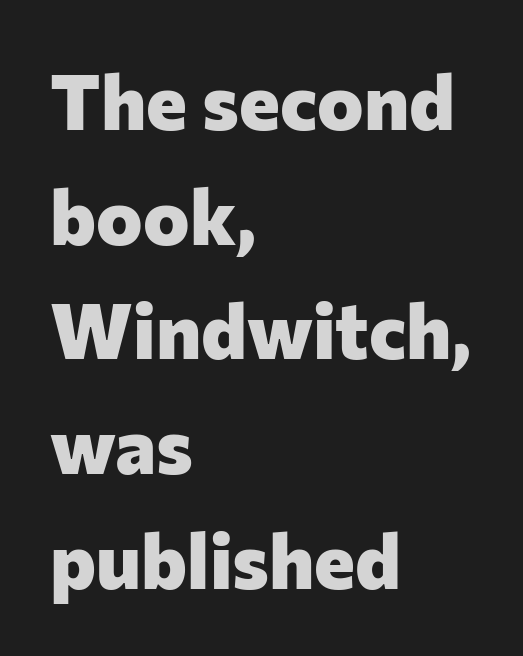
The image shows 78 px heavy sans-serif type, upright; set left-aligned, normal line spacing (1.47x), normal letter spacing, not underlined; low stroke contrast and a medium x-height.
